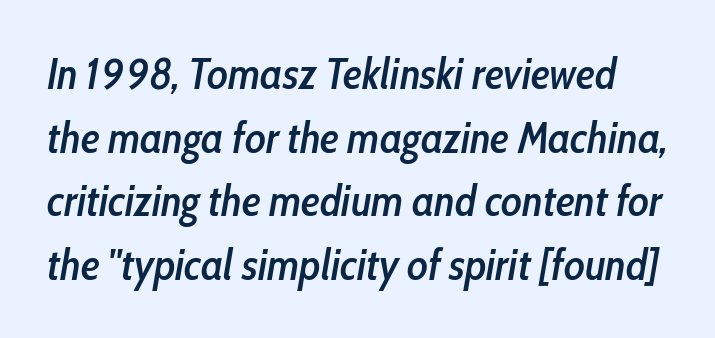
The image shows 43 px semibold, condensed type, italic (leaning right); set normal line spacing (1.48x), normal letter spacing, not underlined; low stroke contrast and a medium x-height.
